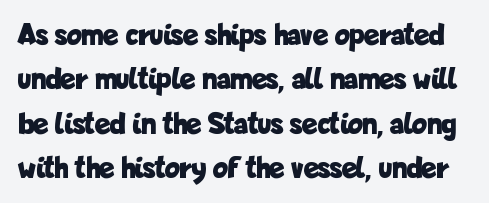
{"serif": "no", "italic": "no", "bold": "yes", "weight": "bold", "width": "condensed", "stroke_contrast": "low", "x_height": "medium", "monospaced": "no", "underline": "no", "line_spacing": "normal", "line_spacing_ratio": 1.43, "letter_spacing": "normal", "letter_spacing_em": 0.0, "glyph_px": 31}
